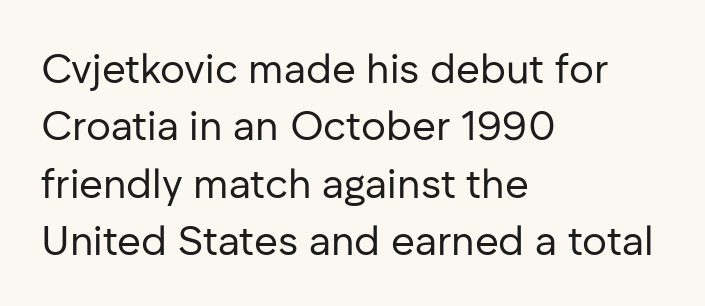
The image shows 41 px regular-weight sans-serif type, upright; set left-aligned, normal line spacing (1.4x), normal letter spacing, not underlined; low stroke contrast and a medium x-height.
